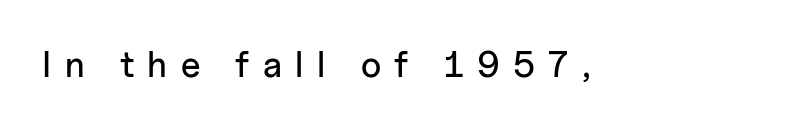
{"serif": "no", "italic": "no", "width": "normal", "stroke_contrast": "low", "x_height": "medium", "monospaced": "no", "underline": "no", "letter_spacing": "wide", "letter_spacing_em": 0.38, "glyph_px": 36}
